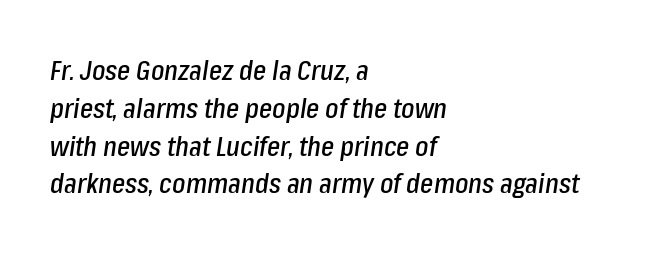
Descenders hang freely into open space. All the whitespace from short lines collects on the right. Summary of vertical rhythm: regular, with standard interline spacing. Would a proofreader flag this as italicized? Yes. The type is set solid horizontally, with unmodified tracking. Think of a printed novel: that variable character pitch is what you see here.
